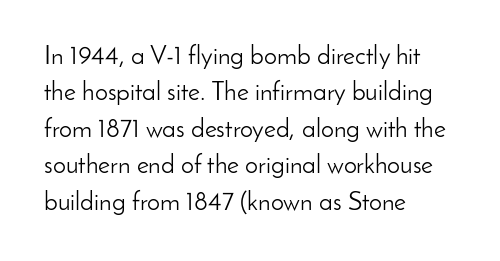
{"italic": "no", "bold": "no", "underline": "no", "align": "left", "line_spacing": "normal", "line_spacing_ratio": 1.4, "letter_spacing": "normal", "letter_spacing_em": 0.0, "glyph_px": 26}
